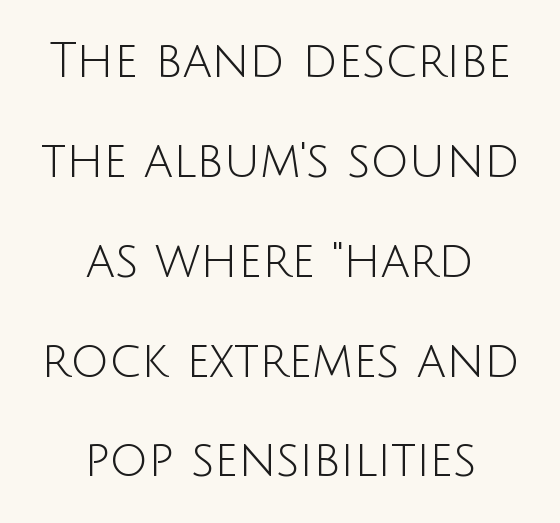
{"serif": "no", "italic": "no", "bold": "no", "weight": "light", "width": "normal", "stroke_contrast": "low", "x_height": "large", "monospaced": "no", "underline": "no", "align": "center", "line_spacing": "loose", "line_spacing_ratio": 2.08, "letter_spacing": "normal", "letter_spacing_em": 0.0, "glyph_px": 48}
